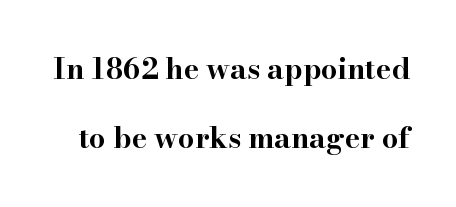
The image shows 29 px bold, wide serif type, upright; set loose line spacing (2.38x), normal letter spacing, not underlined; high stroke contrast and a small x-height.
